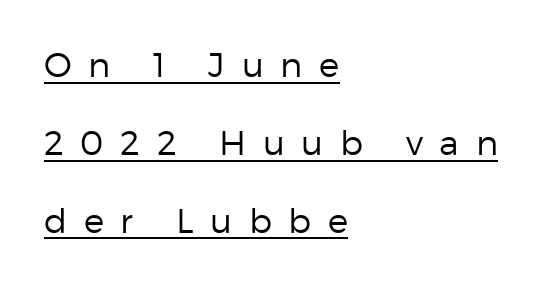
The image shows 34 px regular-weight sans-serif type, upright; set left-aligned, loose line spacing (2.29x), unusually wide letter spacing (+0.49 em), underlined; low stroke contrast and a medium x-height.
